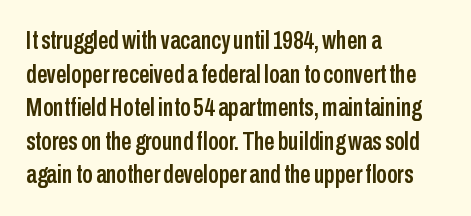
{"italic": "no", "underline": "no", "align": "left", "line_spacing": "normal", "line_spacing_ratio": 1.29, "letter_spacing": "normal", "letter_spacing_em": 0.0, "glyph_px": 26}
